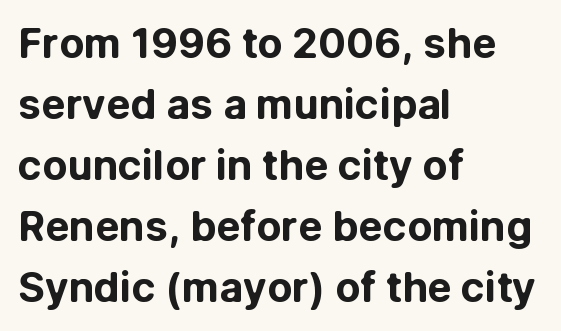
Only glyphs here, with clear space below each row. Baseline-to-baseline distance is the conventional proportion of letter height. This sample uses a sans-serif face. How heavy is the stroke? Heavy — this is a bold. Think of a printed novel: that variable character pitch is what you see here.
